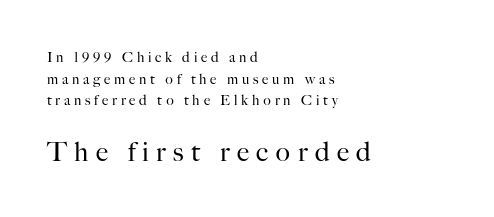
{"italic": "no", "bold": "no", "underline": "no", "align": "left", "line_spacing": "normal", "line_spacing_ratio": 1.54, "letter_spacing": "wide", "letter_spacing_em": 0.27, "larger_block": "second", "size_ratio": 1.93, "glyph_px": 27}
